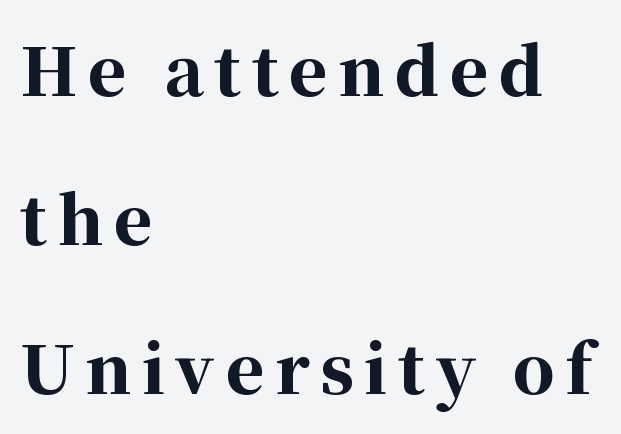
Q: Is the text bold? A: Yes.
Q: Is the text italic (slanted)? A: No, it is upright.
Q: Is the typeface a serif or a sans-serif typeface? A: Serif.
Q: Is the text underlined? A: No.
Q: How is the paragraph aligned? A: Left-aligned.
Q: Is the spacing between lines tight, normal or loose? A: Loose.
Q: Width (condensed, normal, or wide)? A: Normal.
Q: Stroke contrast? A: High.
Q: x-height? A: Medium.
Q: Monospaced? A: No.
